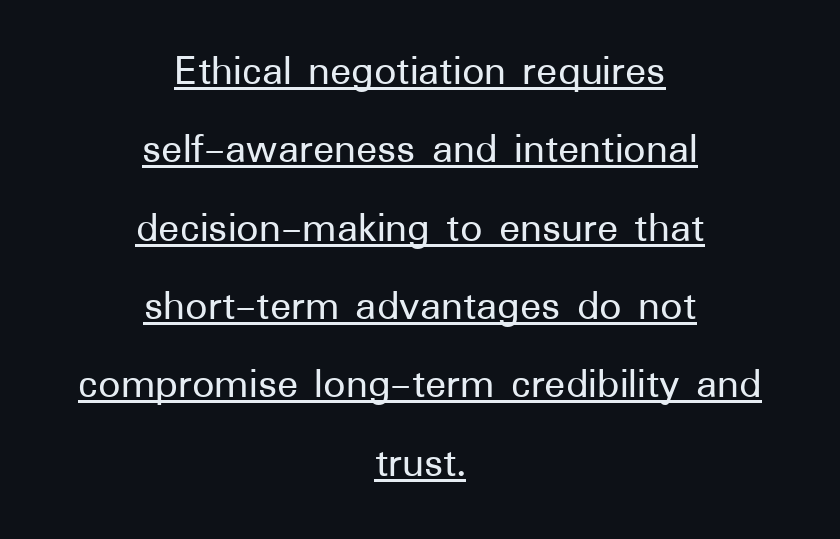
{"serif": "no", "italic": "no", "width": "normal", "stroke_contrast": "low", "x_height": "medium", "monospaced": "no", "underline": "yes", "align": "center", "line_spacing_ratio": 1.78, "letter_spacing": "normal", "letter_spacing_em": 0.0, "glyph_px": 44}
